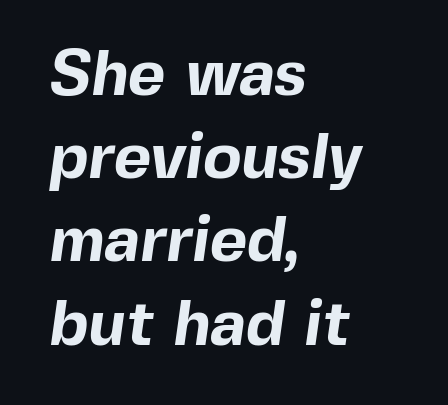
The baseline area is clear. Think of a printed novel: that variable character pitch is what you see here. These lines stack with their left ends in a neat column. The font family rendered here belongs to the sans-serif group.
